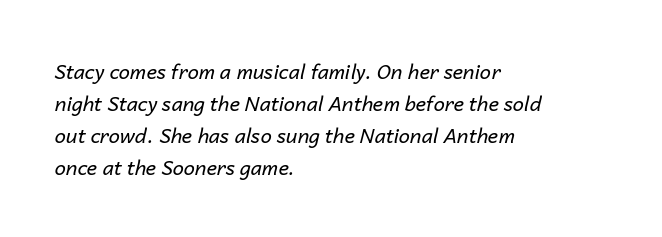
{"italic": "yes", "lean": "right", "slant_degrees": 14, "bold": "no", "underline": "no", "align": "left", "line_spacing": "normal", "line_spacing_ratio": 1.6, "letter_spacing": "normal", "letter_spacing_em": 0.0, "glyph_px": 20}
